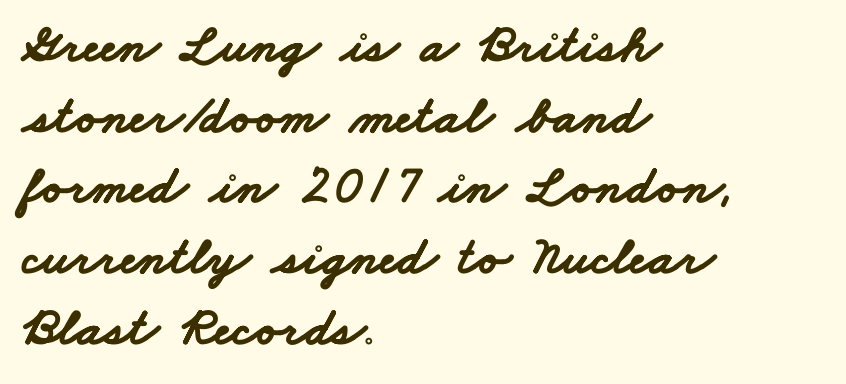
Do the characters align in a grid? No, the font is proportional. Leading: standard. The text block is weighted toward the left margin, trailing off unevenly rightward. Heavy-handed strokes throughout: this text is bold.
